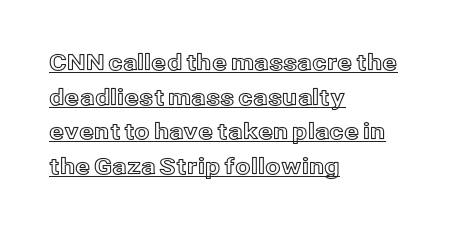
In designer terms, the underline attribute is active on this setting. The typesetter chose a ragged-right arrangement here. The passage shown stacks its lines at a standard gap. Between one letter and the next there's only the usual sliver of space. This sample uses an upright cut, with every glyph sitting square on the baseline.
